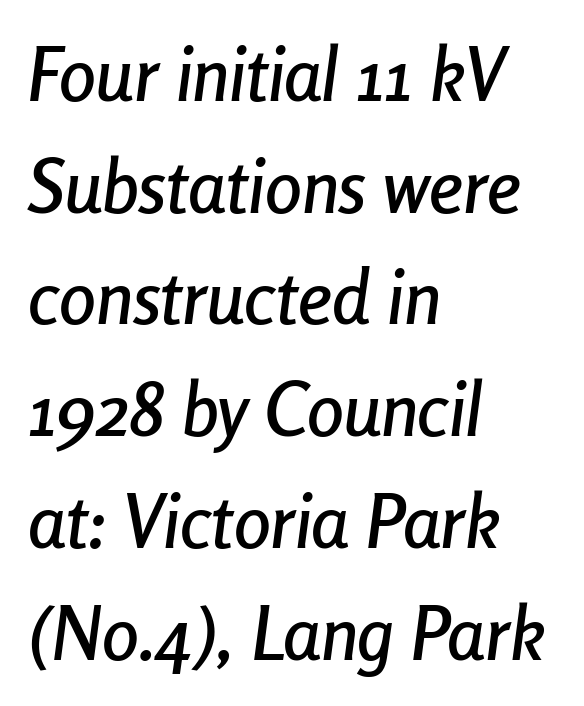
{"italic": "yes", "lean": "right", "slant_degrees": 8, "width": "condensed", "stroke_contrast": "low", "x_height": "medium", "monospaced": "no", "underline": "no", "align": "left", "line_spacing": "normal", "line_spacing_ratio": 1.51, "letter_spacing": "normal", "letter_spacing_em": 0.0, "glyph_px": 74}
